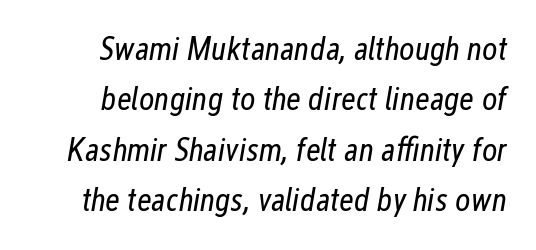
Is this a heavy cut? Hardly; it is regular or lighter. The strip under each line holds only bare page. Compared with typical body copy, the letter spacing here is the same. Line spacing here is normal. Italic: yes, the glyphs are oblique.
